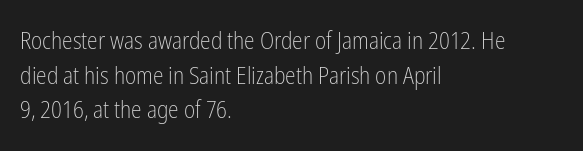
Q: Is the text bold? A: No.
Q: Is the text italic (slanted)? A: No, it is upright.
Q: Is the text underlined? A: No.
Q: How is the paragraph aligned? A: Left-aligned.
Q: Is the spacing between letters normal or unusually wide? A: Normal.
Q: Is the spacing between lines tight, normal or loose? A: Normal.
